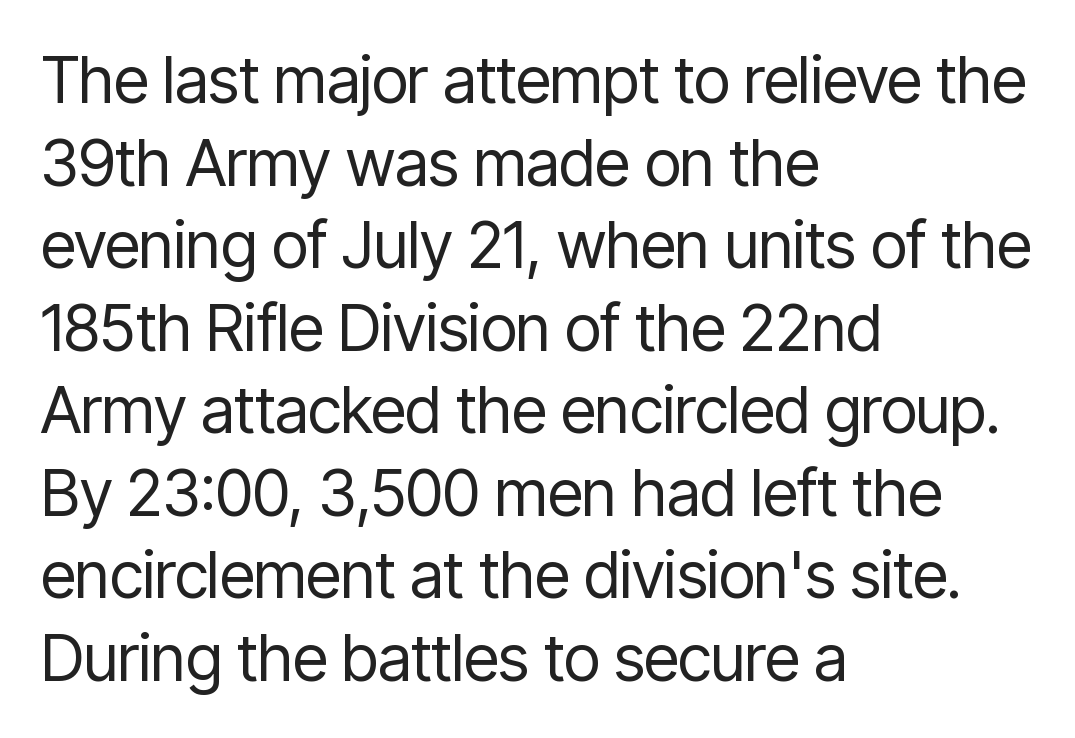
Q: Is the text bold? A: No.
Q: Is the text italic (slanted)? A: No, it is upright.
Q: Is the typeface a serif or a sans-serif typeface? A: Sans-serif.
Q: Is the text underlined? A: No.
Q: How is the paragraph aligned? A: Left-aligned.
Q: Is the spacing between letters normal or unusually wide? A: Normal.
Q: Is the spacing between lines tight, normal or loose? A: Normal.
Q: Width (condensed, normal, or wide)? A: Condensed.
Q: Stroke contrast? A: Low.
Q: x-height? A: Medium.
Q: Monospaced? A: No.
